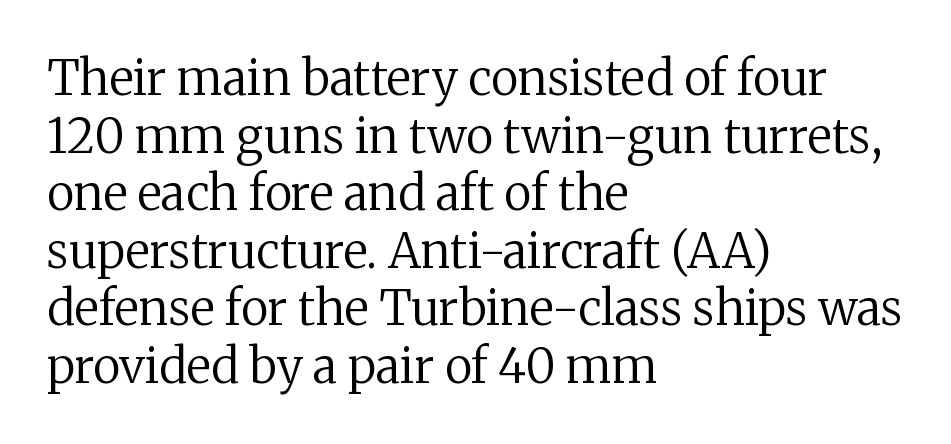
The image shows 48 px regular-weight serif type, upright; set left-aligned, line spacing 1.2x, normal letter spacing, not underlined; medium stroke contrast and a medium x-height.
